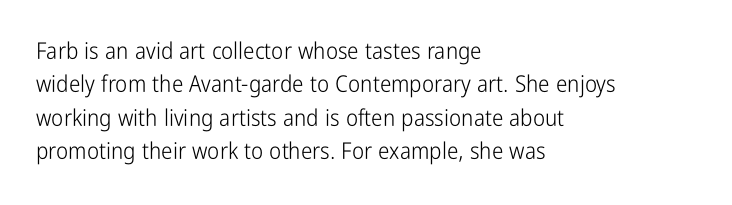
{"italic": "no", "bold": "no", "underline": "no", "align": "left", "line_spacing": "normal", "line_spacing_ratio": 1.45, "letter_spacing": "normal", "letter_spacing_em": 0.0, "glyph_px": 23}
